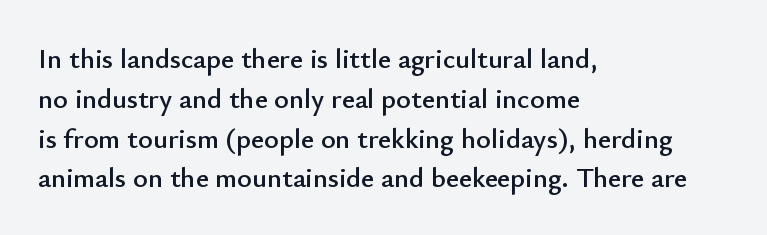
Q: Is the text italic (slanted)? A: No, it is upright.
Q: Is the typeface a serif or a sans-serif typeface? A: Sans-serif.
Q: Is the text underlined? A: No.
Q: How is the paragraph aligned? A: Left-aligned.
Q: Is the spacing between letters normal or unusually wide? A: Normal.
Q: Is the spacing between lines tight, normal or loose? A: Normal.
Q: Width (condensed, normal, or wide)? A: Normal.
Q: Stroke contrast? A: Low.
Q: x-height? A: Small.
Q: Monospaced? A: No.
